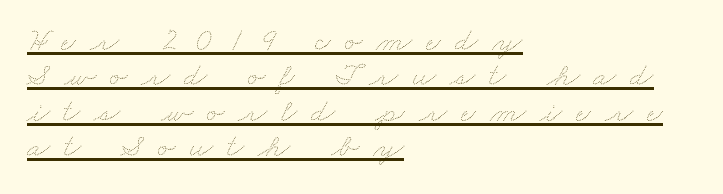
The image shows 33 px thin, wide type; set left-aligned, tight line spacing (1.07x), unusually wide letter spacing (+0.42 em), underlined; medium stroke contrast and a small x-height.
